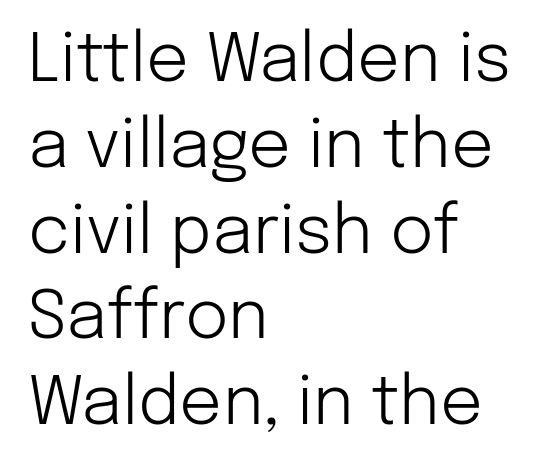
{"serif": "no", "italic": "no", "bold": "no", "weight": "light", "width": "normal", "stroke_contrast": "low", "x_height": "medium", "monospaced": "no", "underline": "no", "align": "left", "line_spacing": "normal", "line_spacing_ratio": 1.28, "letter_spacing": "normal", "letter_spacing_em": 0.0, "glyph_px": 67}
